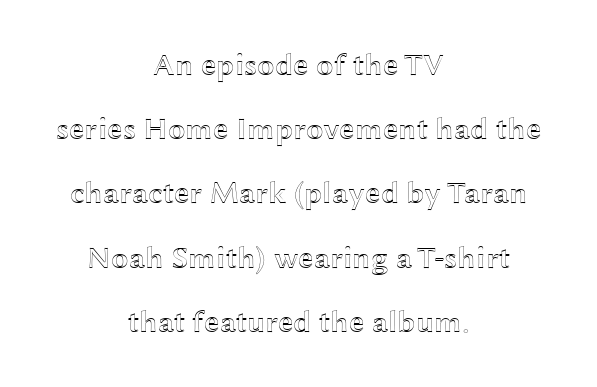
The image shows 31 px wide type, upright; set centered, loose line spacing (2.07x), normal letter spacing, not underlined; a medium x-height.
